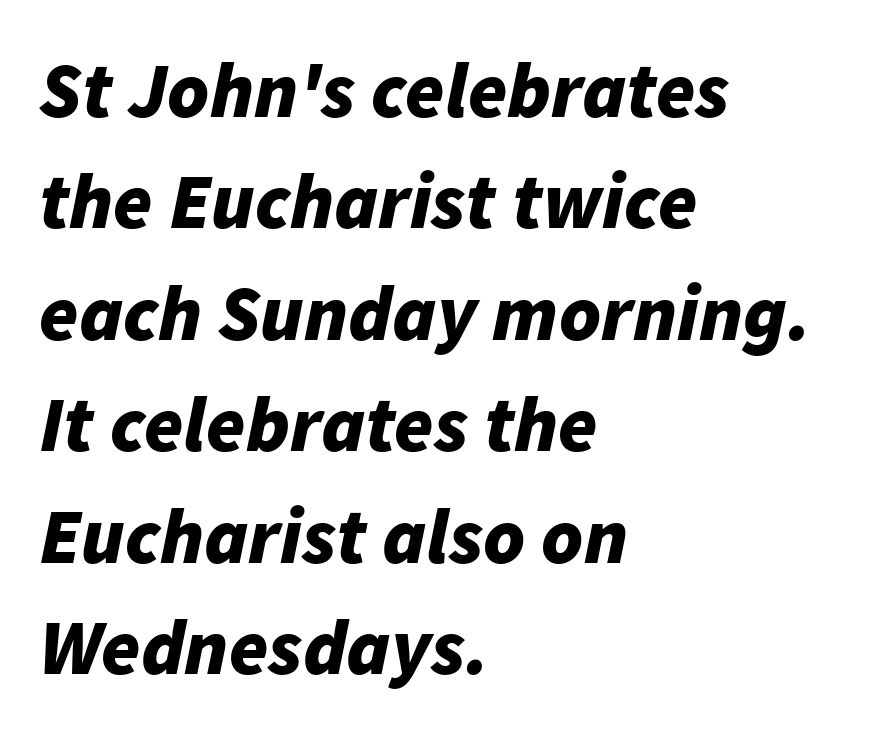
Q: Is the text bold? A: Yes.
Q: Is the text italic (slanted)? A: Yes, it leans right by about 11 degrees.
Q: Is the text underlined? A: No.
Q: How is the paragraph aligned? A: Left-aligned.
Q: Is the spacing between letters normal or unusually wide? A: Normal.
Q: Is the spacing between lines tight, normal or loose? A: Normal.
Q: Width (condensed, normal, or wide)? A: Normal.
Q: Stroke contrast? A: Low.
Q: x-height? A: Medium.
Q: Monospaced? A: No.
